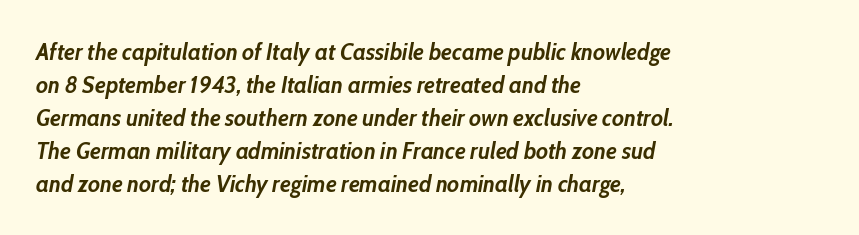
{"italic": "yes", "lean": "right", "slant_degrees": 10, "bold": "yes", "underline": "no", "align": "left", "line_spacing": "normal", "line_spacing_ratio": 1.38, "letter_spacing": "normal", "letter_spacing_em": 0.0, "glyph_px": 24}
